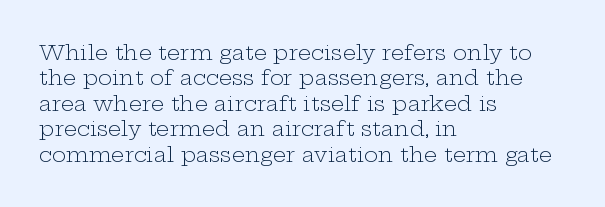
{"italic": "no", "bold": "no", "underline": "no", "align": "left", "line_spacing_ratio": 1.21, "letter_spacing": "normal", "letter_spacing_em": 0.0, "glyph_px": 21}
